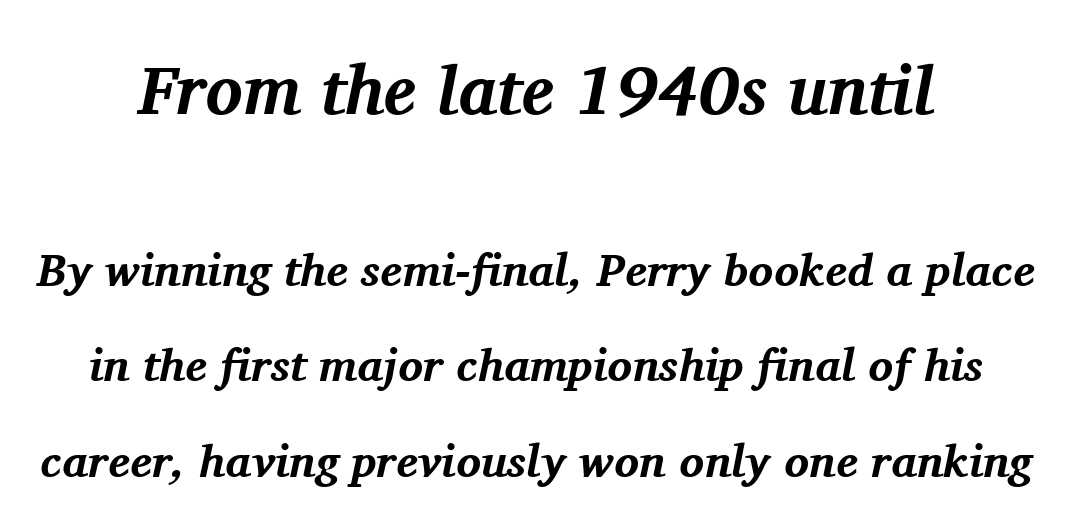
Does the leading feel generous? Absolutely, it's lavish. The paragraph has two soft edges and a firm central axis. Serif or sans? Serif — the stroke terminals have little feet. Decoration check: the copy has no underline. The text carries the slant typical of an italic or oblique font.
